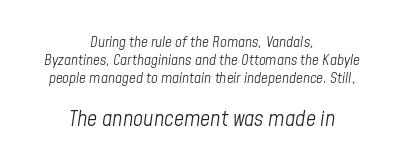
Q: Is the text bold? A: No.
Q: Is the text italic (slanted)? A: Yes, it leans right by about 8 degrees.
Q: Is the text underlined? A: No.
Q: How is the paragraph aligned? A: Centered.
Q: Is the spacing between letters normal or unusually wide? A: Normal.
Q: Which block of text is set in a larger size, the first (top) or the second (bottom)? A: The second (bottom) one.
